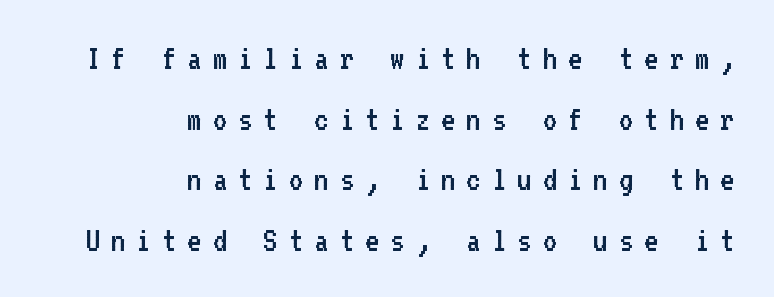
Q: Is the text bold? A: No.
Q: Is the text italic (slanted)? A: No, it is upright.
Q: Is the typeface a serif or a sans-serif typeface? A: Sans-serif.
Q: Is the text underlined? A: No.
Q: How is the paragraph aligned? A: Right-aligned.
Q: Is the spacing between letters normal or unusually wide? A: Unusually wide.
Q: Width (condensed, normal, or wide)? A: Normal.
Q: Stroke contrast? A: Low.
Q: x-height? A: Medium.
Q: Monospaced? A: Yes.
